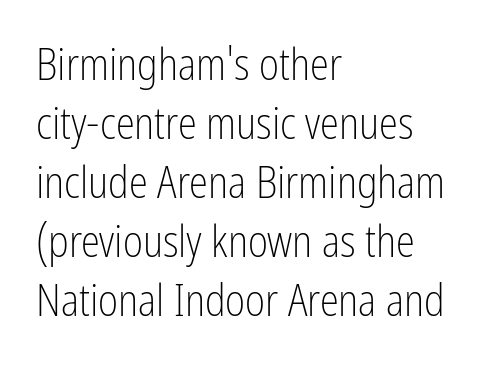
The image shows 43 px light, condensed sans-serif type, upright; set left-aligned, normal line spacing (1.37x), normal letter spacing, not underlined; low stroke contrast and a medium x-height.
